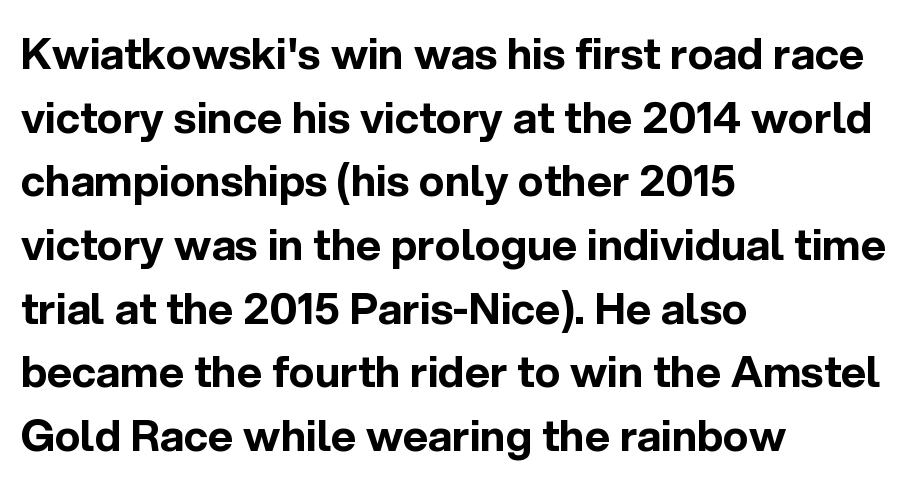
{"serif": "no", "italic": "no", "bold": "yes", "weight": "bold", "width": "normal", "x_height": "medium", "monospaced": "no", "underline": "no", "align": "left", "line_spacing": "normal", "line_spacing_ratio": 1.48, "letter_spacing": "normal", "letter_spacing_em": 0.0, "glyph_px": 43}
